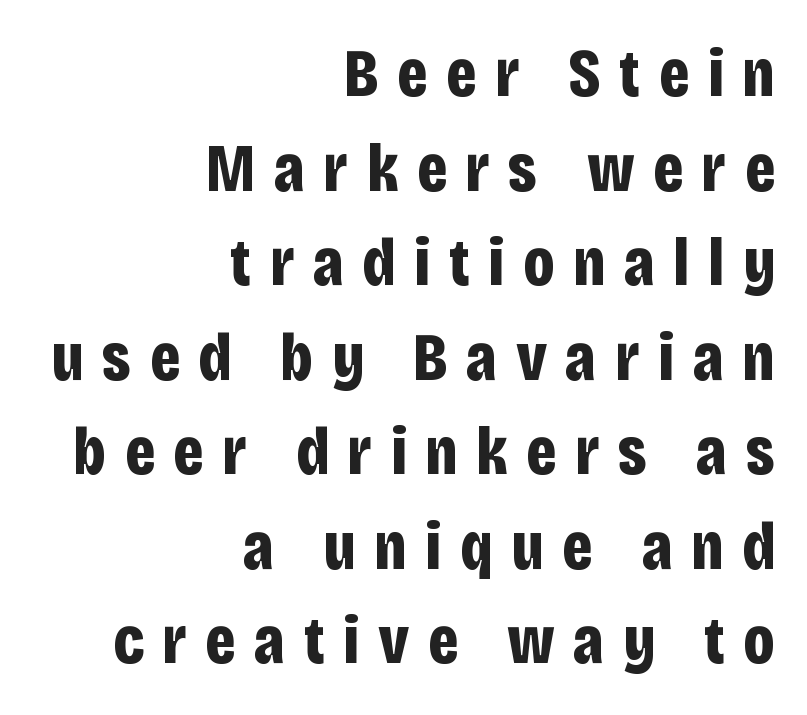
Leading: standard. Which margin do the lines hug? The right one — the left edge is uneven. The strokes are fattened all the way to bold. Each row of text sits above clean, open space. The rendering uses natural spacing where letterforms have individual widths. To sum up the face: it is a sans, with no serifs.
